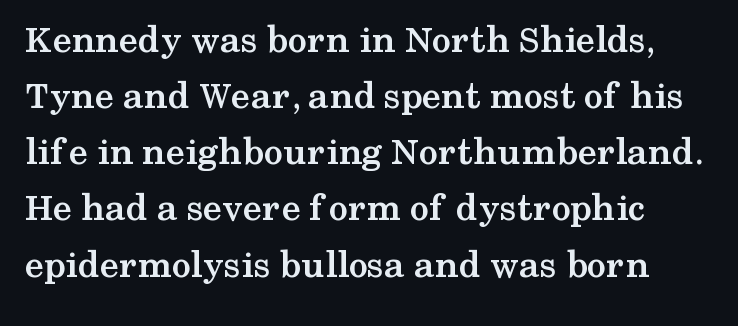
Proportional: the letters do not fall into vertical columns. The passage is arranged the way most books set body copy — flush left. Serif or sans? Serif — the stroke terminals have little feet. Regular leading. Posture: upright roman.
